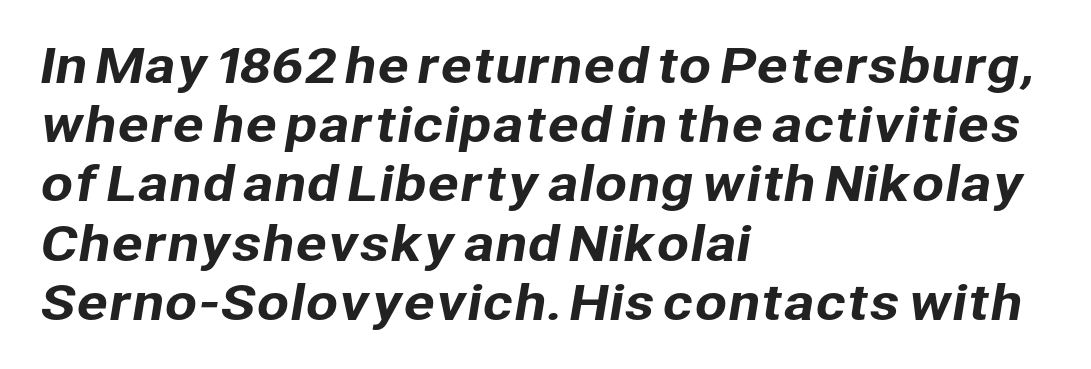
The image shows 47 px sans-serif type; set left-aligned, normal line spacing (1.26x), normal letter spacing, not underlined; low stroke contrast and a medium x-height.
